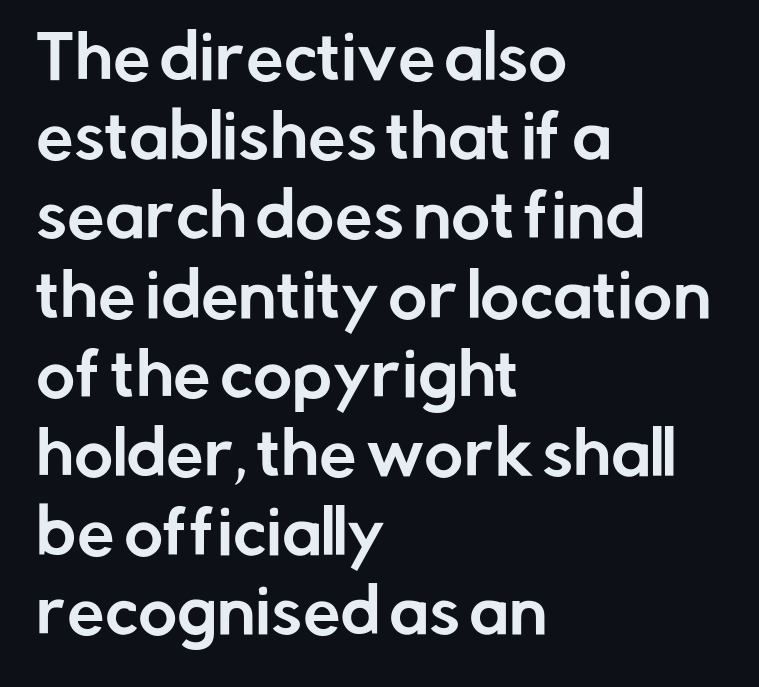
The image shows 60 px sans-serif type, upright; set left-aligned, normal line spacing (1.32x), normal letter spacing, not underlined; low stroke contrast and a medium x-height.
